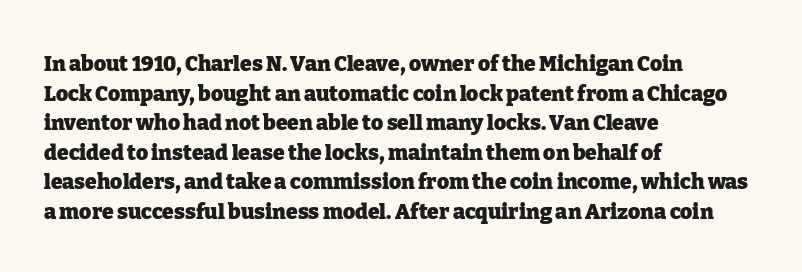
The image shows 21 px bold type, upright; set left-aligned, normal line spacing (1.41x), normal letter spacing, not underlined.
